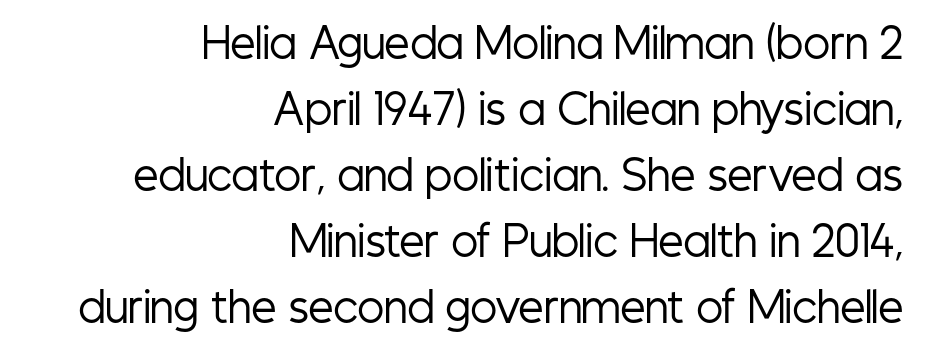
The image shows 40 px regular-weight, condensed sans-serif type, upright; set right-aligned, normal line spacing (1.65x), normal letter spacing, not underlined; low stroke contrast and a medium x-height.
